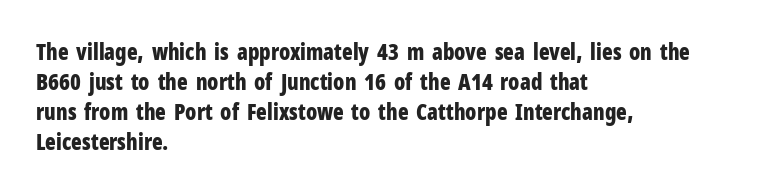
The image shows 22 px bold type, upright; set left-aligned, normal line spacing (1.37x), normal letter spacing, not underlined.
